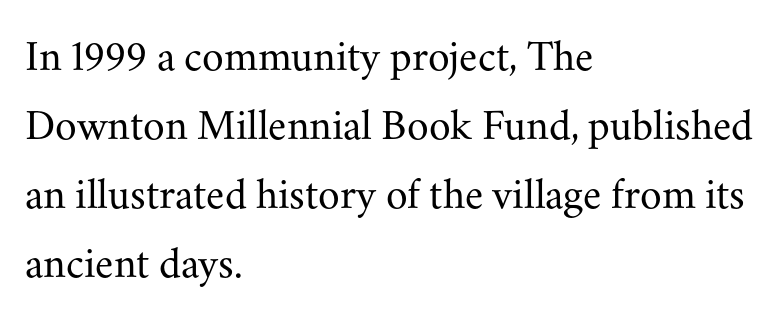
The image shows 44 px regular-weight serif type, upright; set left-aligned, normal line spacing (1.57x), normal letter spacing, not underlined; medium stroke contrast and a small x-height.
